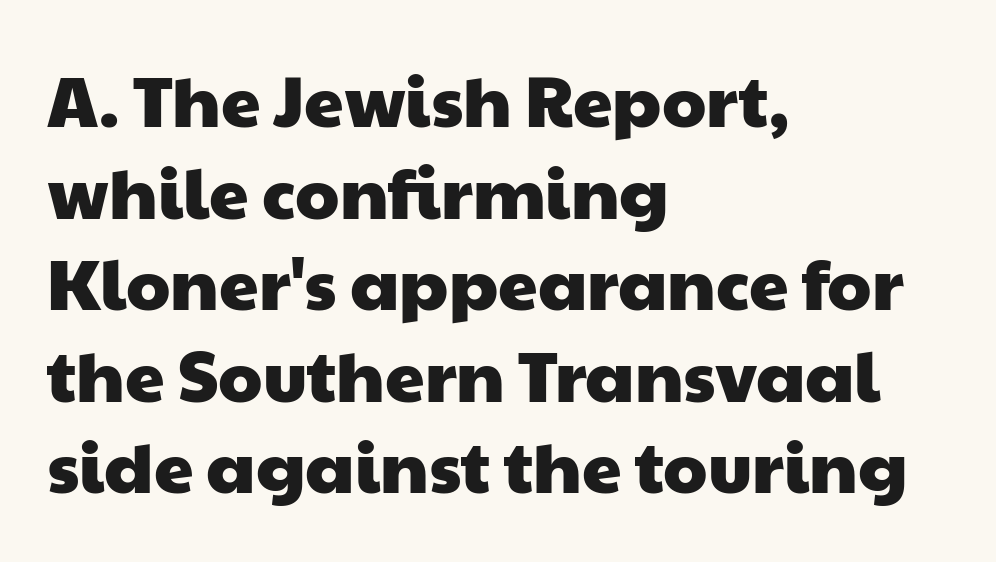
A typesetter would call this proportional, since set widths differ per character. The line texture is even and compact thanks to regular tracking. Line starts are locked; line ends wander. Normally led — the rows are evenly, conventionally spaced. Letters rest on an invisible, unmarked baseline.
